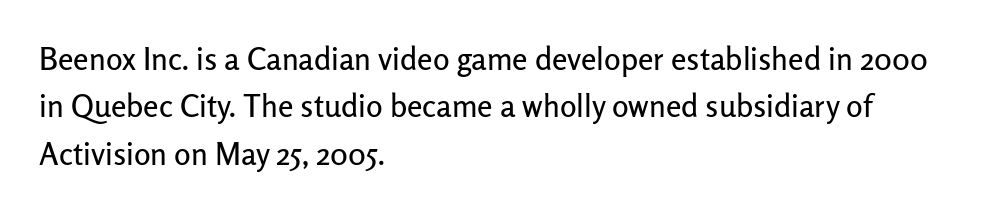
Q: Is the text italic (slanted)? A: No, it is upright.
Q: Is the typeface a serif or a sans-serif typeface? A: Sans-serif.
Q: Is the text underlined? A: No.
Q: How is the paragraph aligned? A: Left-aligned.
Q: Is the spacing between letters normal or unusually wide? A: Normal.
Q: Is the spacing between lines tight, normal or loose? A: Normal.
Q: Width (condensed, normal, or wide)? A: Normal.
Q: Stroke contrast? A: Low.
Q: x-height? A: Medium.
Q: Monospaced? A: No.
